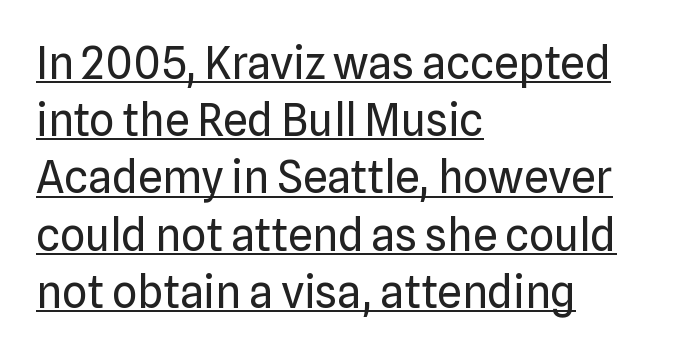
{"serif": "no", "italic": "no", "bold": "no", "weight": "regular", "width": "normal", "stroke_contrast": "low", "x_height": "medium", "monospaced": "no", "underline": "yes", "align": "left", "line_spacing": "normal", "line_spacing_ratio": 1.3, "letter_spacing": "normal", "letter_spacing_em": 0.0, "glyph_px": 44}
